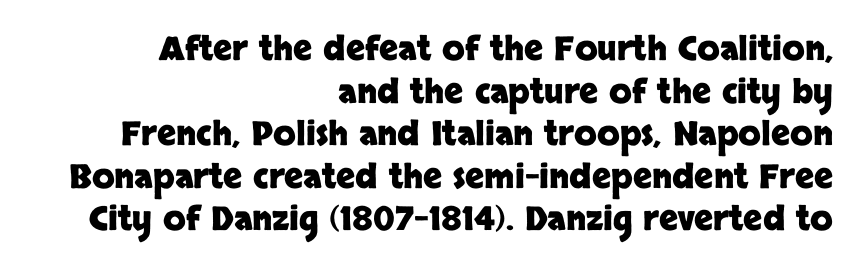
The image shows 33 px heavy sans-serif type, upright; set right-aligned, normal line spacing (1.29x), normal letter spacing, not underlined; low stroke contrast and a large x-height.
